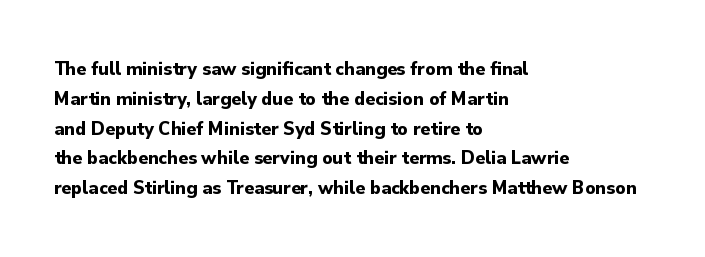
{"italic": "no", "bold": "yes", "underline": "no", "align": "left", "line_spacing": "normal", "line_spacing_ratio": 1.49, "letter_spacing": "normal", "letter_spacing_em": 0.0, "glyph_px": 20}
